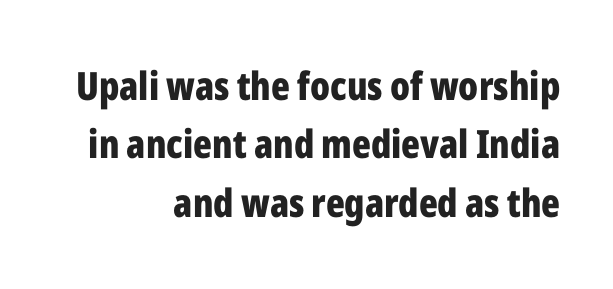
The image shows 39 px bold, condensed sans-serif type, upright; set right-aligned, normal line spacing (1.5x), normal letter spacing, not underlined; low stroke contrast and a medium x-height.
